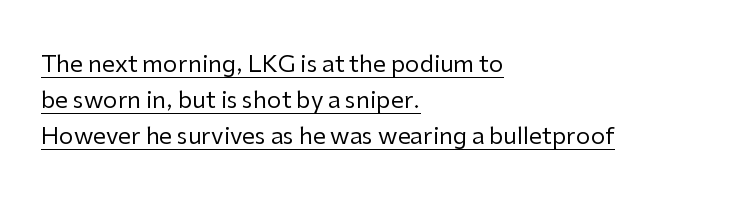
{"italic": "no", "bold": "no", "underline": "yes", "align": "left", "line_spacing": "normal", "line_spacing_ratio": 1.57, "letter_spacing": "normal", "letter_spacing_em": 0.0, "glyph_px": 23}
